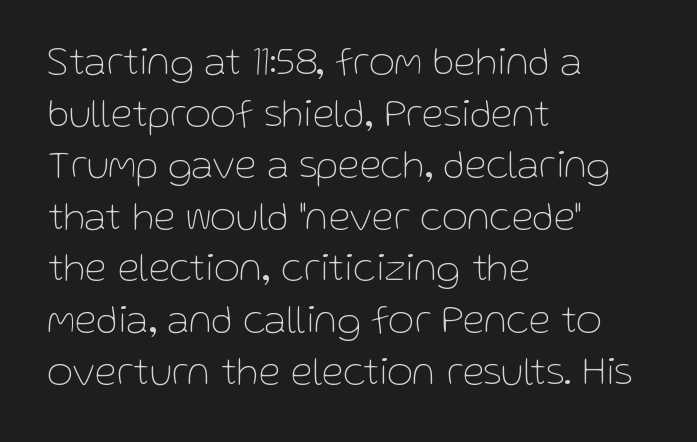
Q: Is the text bold? A: No.
Q: Is the text italic (slanted)? A: No, it is upright.
Q: Is the typeface a serif or a sans-serif typeface? A: Sans-serif.
Q: Is the text underlined? A: No.
Q: How is the paragraph aligned? A: Left-aligned.
Q: Is the spacing between letters normal or unusually wide? A: Normal.
Q: Is the spacing between lines tight, normal or loose? A: Normal.
Q: Width (condensed, normal, or wide)? A: Normal.
Q: Stroke contrast? A: Low.
Q: x-height? A: Medium.
Q: Monospaced? A: No.
